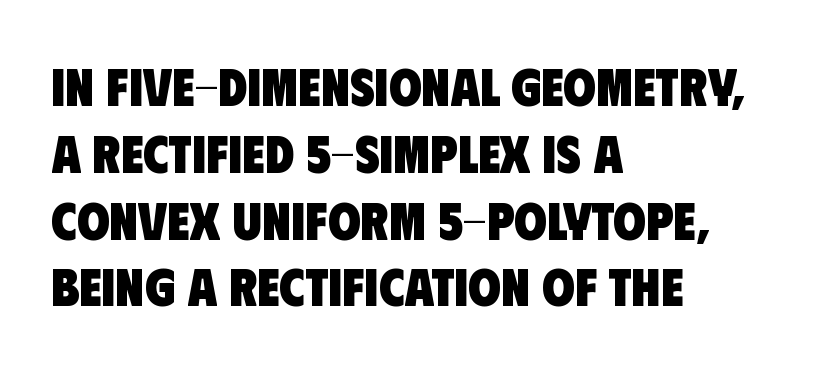
Notice how descenders clear the ascenders below comfortably — that's standard leading. Honestly, the letter spacing is just normal — you wouldn't notice it. Stroke thickness is high; the sample reads as a true bold. A student would call this left alignment; a typographer would say flush left, rag right.
